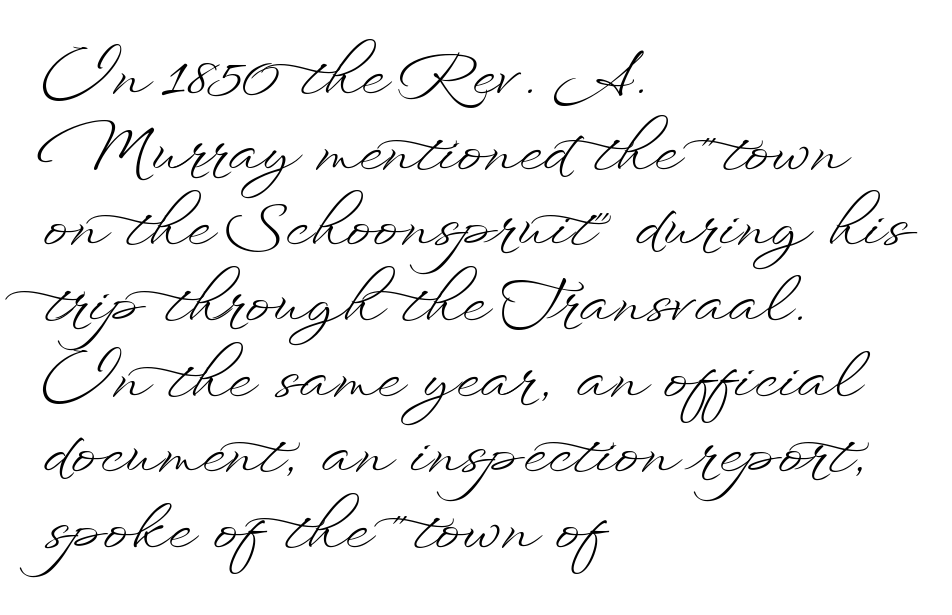
The image shows 61 px light, wide type; set left-aligned, line spacing 1.24x, normal letter spacing, not underlined; low stroke contrast and a small x-height.
